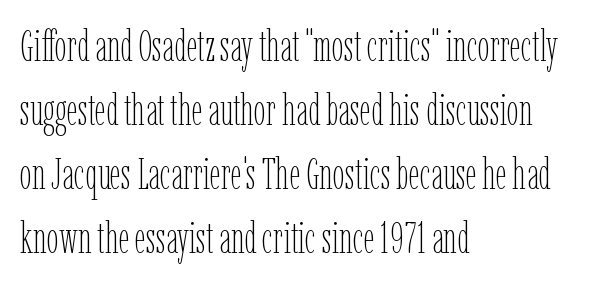
{"italic": "no", "bold": "no", "weight": "thin", "width": "condensed", "stroke_contrast": "low", "x_height": "medium", "monospaced": "no", "underline": "no", "align": "left", "line_spacing": "normal", "line_spacing_ratio": 1.49, "letter_spacing": "normal", "letter_spacing_em": 0.0, "glyph_px": 43}
